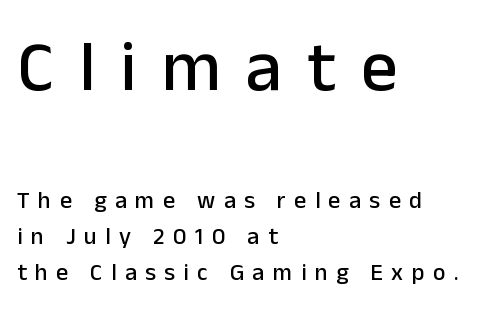
{"serif": "no", "italic": "no", "width": "normal", "stroke_contrast": "low", "x_height": "medium", "monospaced": "no", "underline": "no", "align": "left", "line_spacing": "normal", "line_spacing_ratio": 1.5, "letter_spacing": "wide", "letter_spacing_em": 0.35, "larger_block": "first", "size_ratio": 3.0, "glyph_px": 72}
